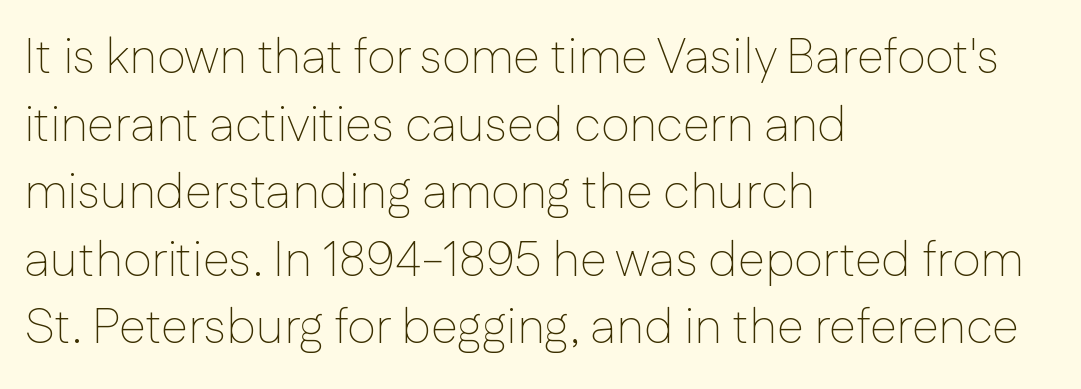
A typesetter would mark this as roman, not italic. The line texture is even and compact thanks to regular tracking. Observe the absence of serifs on each vertical stroke in this sample. Is this a heavy cut? Hardly; it is regular or lighter.
